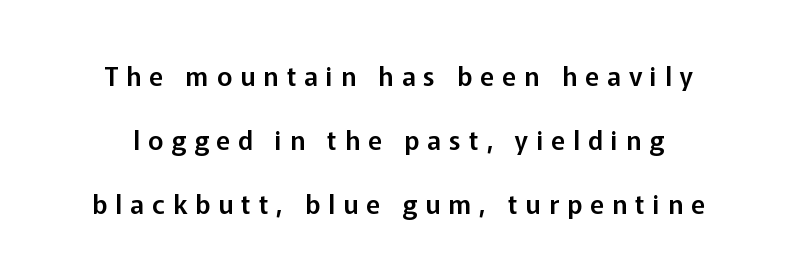
The image shows 26 px text type, upright; set loose line spacing (2.46x), unusually wide letter spacing (+0.31 em), not underlined.
